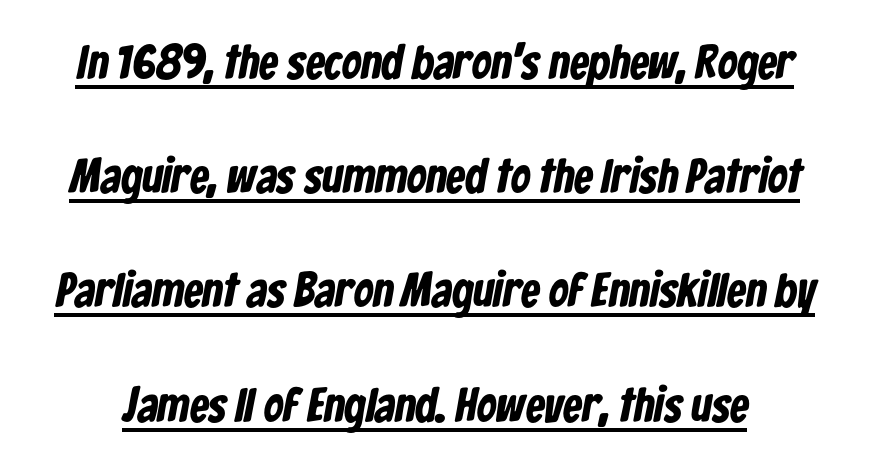
Q: Is the text bold? A: Yes.
Q: Is the typeface a serif or a sans-serif typeface? A: Sans-serif.
Q: Is the text underlined? A: Yes.
Q: Is the spacing between letters normal or unusually wide? A: Normal.
Q: Is the spacing between lines tight, normal or loose? A: Loose.
Q: Width (condensed, normal, or wide)? A: Condensed.
Q: Stroke contrast? A: Low.
Q: x-height? A: Medium.
Q: Monospaced? A: No.
